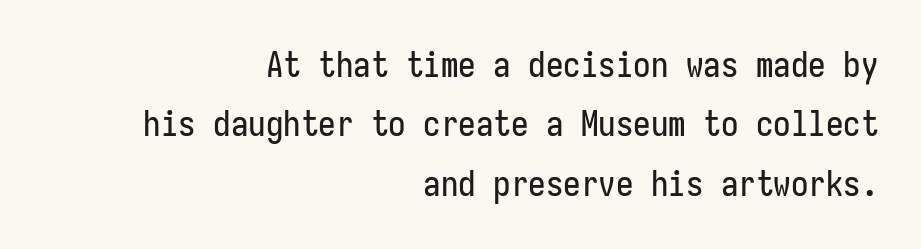
The image shows 35 px condensed sans-serif type, upright, monospaced; set right-aligned, normal line spacing (1.7x), normal letter spacing, not underlined; low stroke contrast and a medium x-height.
